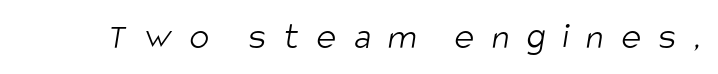
Q: Is the text bold? A: No.
Q: Is the typeface a serif or a sans-serif typeface? A: Sans-serif.
Q: Is the text underlined? A: No.
Q: Is the spacing between letters normal or unusually wide? A: Unusually wide.
Q: Width (condensed, normal, or wide)? A: Condensed.
Q: Stroke contrast? A: Low.
Q: x-height? A: Large.
Q: Monospaced? A: No.
